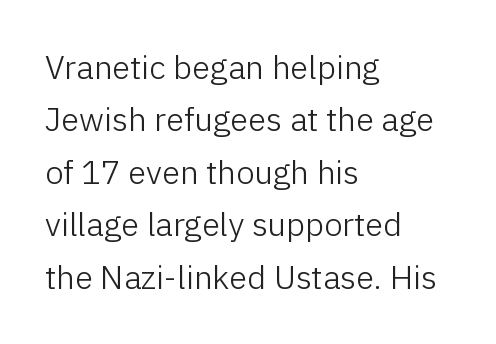
The image shows 33 px light sans-serif type, upright; set left-aligned, normal line spacing (1.59x), normal letter spacing, not underlined; low stroke contrast and a medium x-height.
